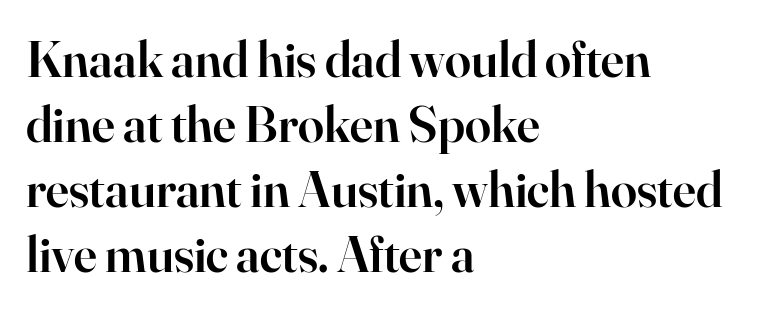
The image shows 52 px semibold serif type, upright; set left-aligned, normal line spacing (1.25x), normal letter spacing, not underlined; high stroke contrast and a small x-height.
